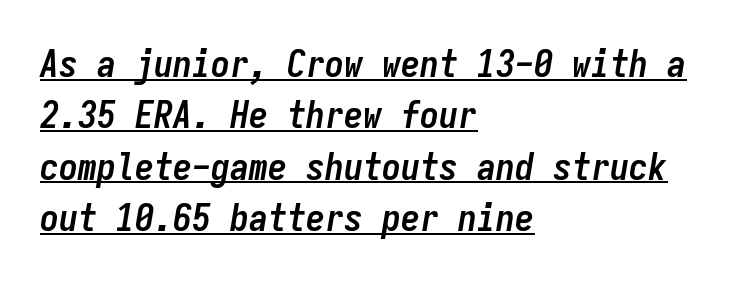
Q: Is the text bold? A: Yes.
Q: Is the text italic (slanted)? A: Yes, it leans right by about 9 degrees.
Q: Is the text underlined? A: Yes.
Q: How is the paragraph aligned? A: Left-aligned.
Q: Is the spacing between letters normal or unusually wide? A: Normal.
Q: Is the spacing between lines tight, normal or loose? A: Normal.
Q: Width (condensed, normal, or wide)? A: Condensed.
Q: Stroke contrast? A: Low.
Q: x-height? A: Medium.
Q: Monospaced? A: Yes.
